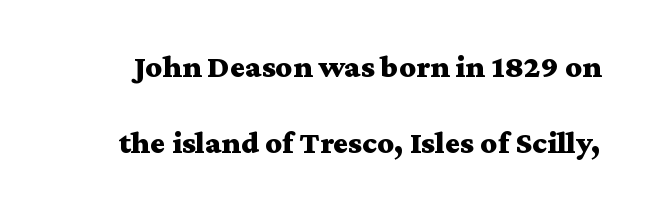
Q: Is the text bold? A: Yes.
Q: Is the text italic (slanted)? A: No, it is upright.
Q: Is the typeface a serif or a sans-serif typeface? A: Serif.
Q: Is the text underlined? A: No.
Q: Is the spacing between letters normal or unusually wide? A: Normal.
Q: Is the spacing between lines tight, normal or loose? A: Loose.
Q: Width (condensed, normal, or wide)? A: Wide.
Q: Stroke contrast? A: Medium.
Q: x-height? A: Medium.
Q: Monospaced? A: No.
